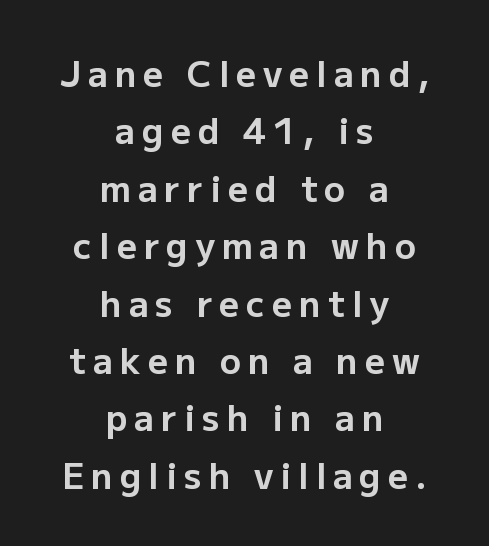
Q: Is the text bold? A: Yes.
Q: Is the text italic (slanted)? A: No, it is upright.
Q: Is the typeface a serif or a sans-serif typeface? A: Sans-serif.
Q: Is the text underlined? A: No.
Q: How is the paragraph aligned? A: Centered.
Q: Is the spacing between letters normal or unusually wide? A: Unusually wide.
Q: Is the spacing between lines tight, normal or loose? A: Normal.
Q: Width (condensed, normal, or wide)? A: Normal.
Q: Stroke contrast? A: Low.
Q: x-height? A: Medium.
Q: Monospaced? A: No.
